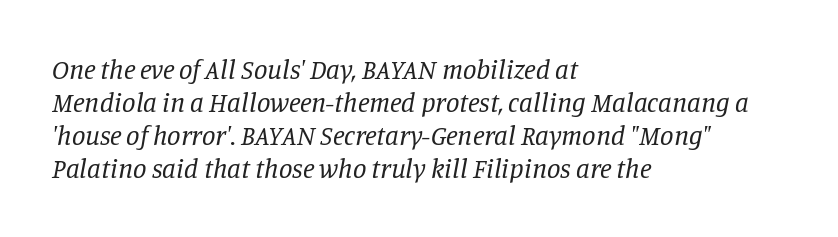
The rendering applies a slant to the glyphs. Letter spacing: default. A bare baseline throughout the passage. Compared with a centered layout, this one pins lines to the left instead. The letters look calm and open, with moderate or lighter stems.
